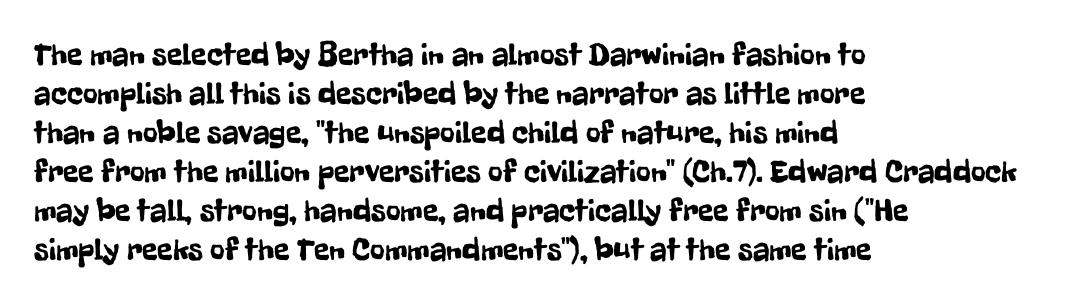
{"serif": "no", "italic": "no", "width": "condensed", "stroke_contrast": "low", "x_height": "medium", "monospaced": "no", "underline": "no", "align": "left", "line_spacing_ratio": 1.22, "letter_spacing": "normal", "letter_spacing_em": 0.0, "glyph_px": 32}
